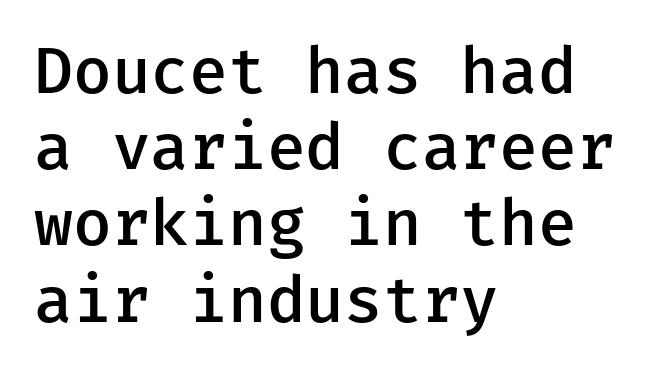
Unlike italic type, these characters show no tilt at all. Look at the bottom of the vertical strokes: they stop flat, with no serifs. Short note: letters normally spaced. Caption: multi-line text, flush left, ragged right. Each row of text sits above clean, open space.
